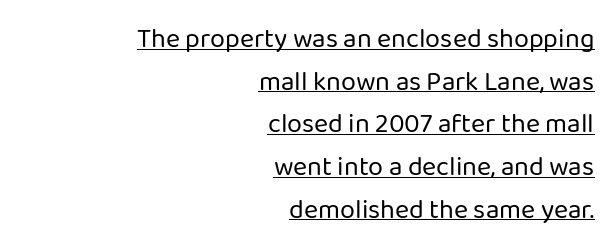
{"italic": "no", "bold": "no", "underline": "yes", "align": "right", "line_spacing": "normal", "line_spacing_ratio": 1.58, "letter_spacing": "normal", "letter_spacing_em": 0.0, "glyph_px": 27}
